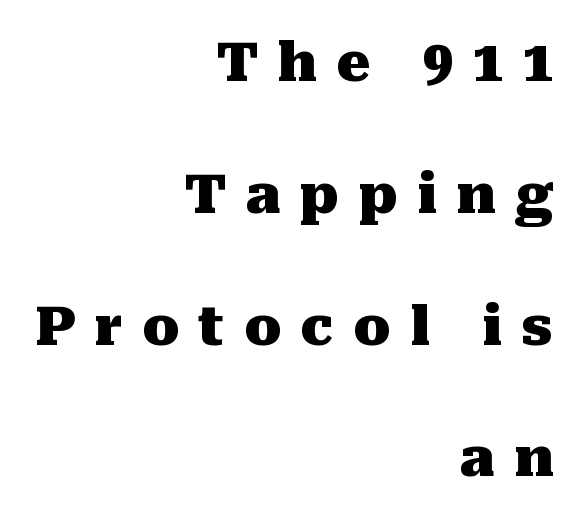
Display-style spreading of the glyphs; the letterfit is very open. Tall strokes in this sample are plumb rather than angled. Letterform terminals end in serifs throughout the passage. Quick note: interline space is abundant. The typesetter chose a ragged-left arrangement here. Heft: maximum for text — a bold.
